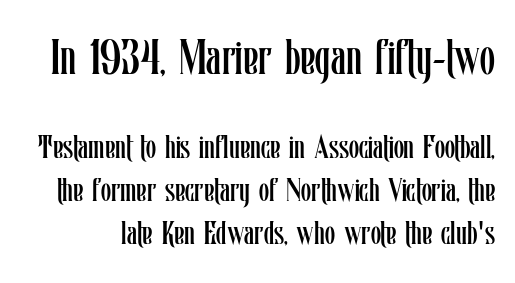
Glyph-to-glyph distance matches everyday printed text. It's the straight-up-and-down kind of type. Think standard paragraph weight, or any step lighter than that. You could not count columns in this text — the font is proportionally spaced. No word sits above an underline. Size contrast runs from large at the top to small at the bottom.
